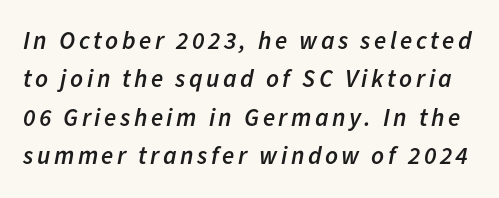
The image shows 25 px text type, italic (leaning right); set normal line spacing (1.54x), not underlined.
